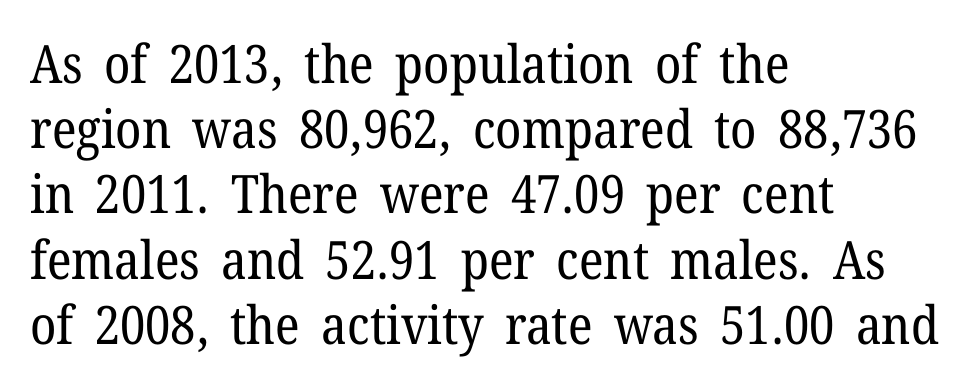
{"serif": "yes", "italic": "no", "bold": "no", "weight": "regular", "width": "normal", "stroke_contrast": "low", "x_height": "medium", "monospaced": "no", "underline": "no", "align": "left", "line_spacing_ratio": 1.23, "letter_spacing": "normal", "letter_spacing_em": 0.0, "glyph_px": 53}
